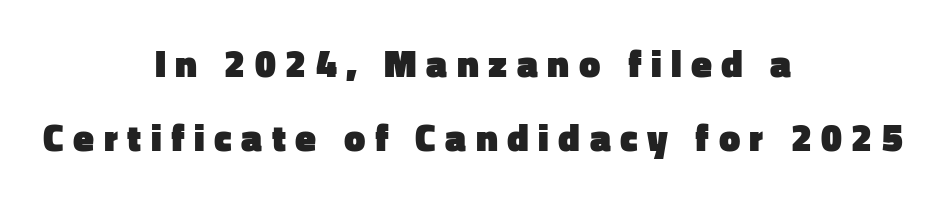
The image shows 38 px heavy sans-serif type, upright; set centered, loose line spacing (1.95x), unusually wide letter spacing (+0.25 em), not underlined; low stroke contrast and a medium x-height.
